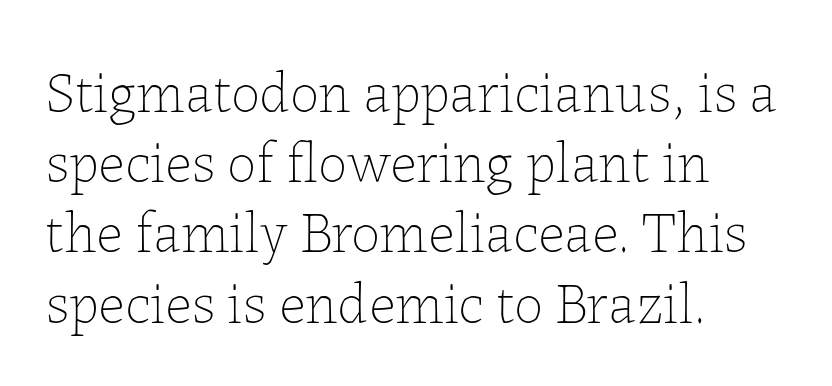
The image shows 58 px thin type, upright; set left-aligned, line spacing 1.21x, normal letter spacing, not underlined; low stroke contrast and a medium x-height.
